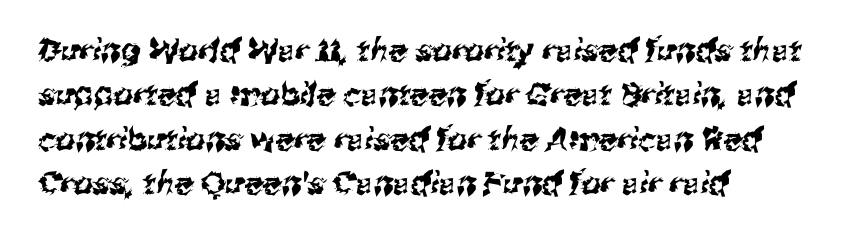
Descenders are the only things crossing below the line. Leading matches the norm, producing a regular column. Note: no serifs on the glyphs. The face used here is proportionally spaced, like ordinary book or web type. Left-aligned paragraph, ragged on the right. Does extra space separate the letters? No, they use regular spacing.
